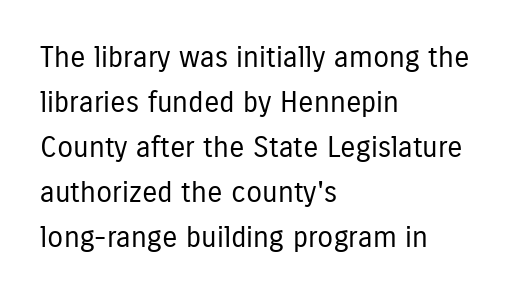
Q: Is the text bold? A: No.
Q: Is the text italic (slanted)? A: No, it is upright.
Q: Is the typeface a serif or a sans-serif typeface? A: Sans-serif.
Q: Is the text underlined? A: No.
Q: How is the paragraph aligned? A: Left-aligned.
Q: Is the spacing between letters normal or unusually wide? A: Normal.
Q: Is the spacing between lines tight, normal or loose? A: Normal.
Q: Width (condensed, normal, or wide)? A: Condensed.
Q: Stroke contrast? A: Low.
Q: x-height? A: Medium.
Q: Monospaced? A: No.
